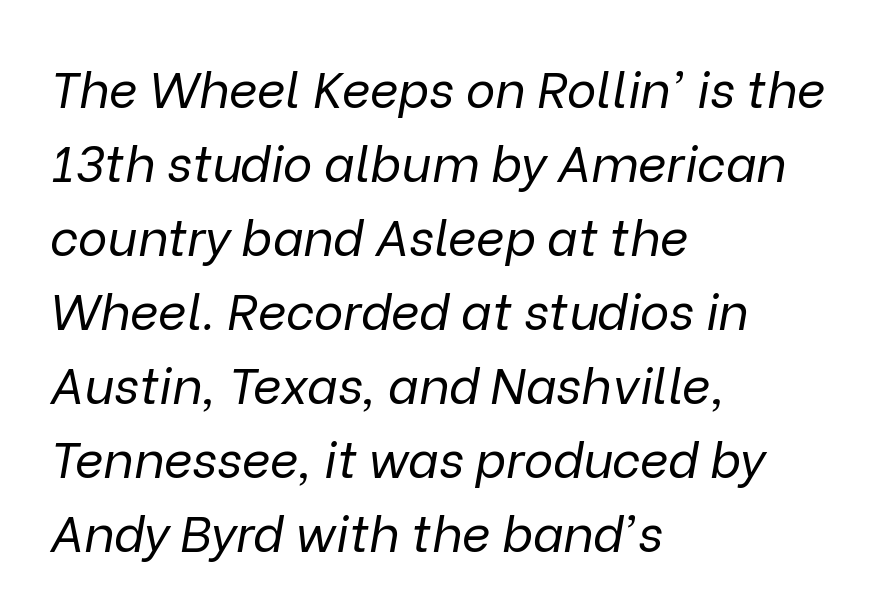
{"italic": "yes", "lean": "right", "slant_degrees": 9, "bold": "no", "weight": "regular", "width": "normal", "stroke_contrast": "low", "x_height": "medium", "monospaced": "no", "underline": "no", "align": "left", "line_spacing": "normal", "line_spacing_ratio": 1.48, "letter_spacing": "normal", "letter_spacing_em": 0.0, "glyph_px": 50}
